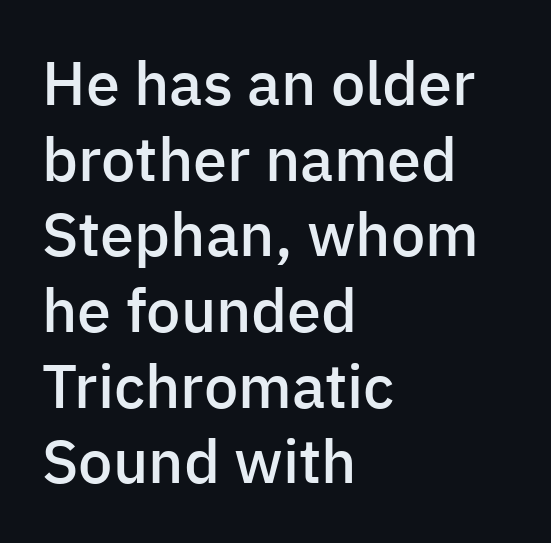
The image shows 61 px semibold sans-serif type, upright; set left-aligned, line spacing 1.24x, normal letter spacing, not underlined; low stroke contrast and a medium x-height.
